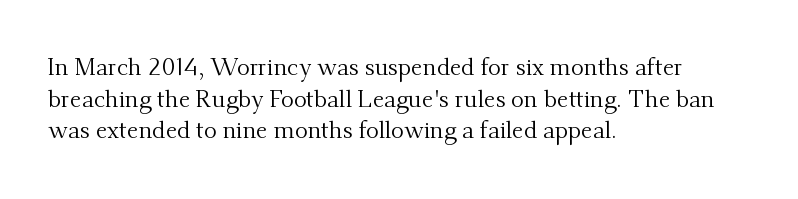
Q: Is the text bold? A: No.
Q: Is the text italic (slanted)? A: No, it is upright.
Q: Is the text underlined? A: No.
Q: How is the paragraph aligned? A: Left-aligned.
Q: Is the spacing between letters normal or unusually wide? A: Normal.
Q: Is the spacing between lines tight, normal or loose? A: Normal.
